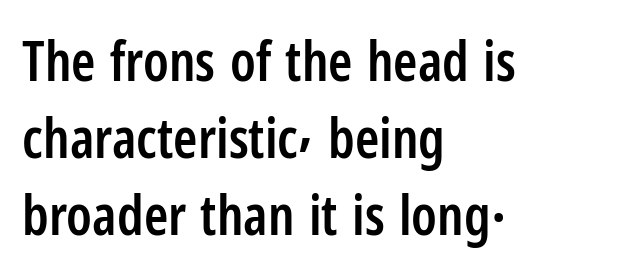
Q: Is the text bold? A: Semi-bold.
Q: Is the text italic (slanted)? A: No, it is upright.
Q: Is the typeface a serif or a sans-serif typeface? A: Sans-serif.
Q: Is the text underlined? A: No.
Q: How is the paragraph aligned? A: Left-aligned.
Q: Is the spacing between letters normal or unusually wide? A: Normal.
Q: Is the spacing between lines tight, normal or loose? A: Normal.
Q: Width (condensed, normal, or wide)? A: Condensed.
Q: Stroke contrast? A: Low.
Q: x-height? A: Medium.
Q: Monospaced? A: No.
